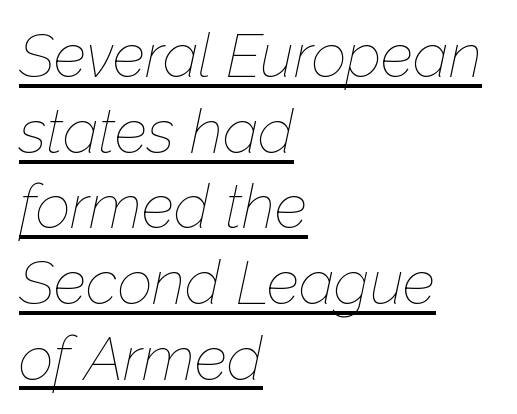
Varying glyph widths throughout — classic text-font behaviour. This rendering features underlined lettering. Looking at the ascenders, they clearly lean. Does the copy run flush right? No — it runs flush left.
